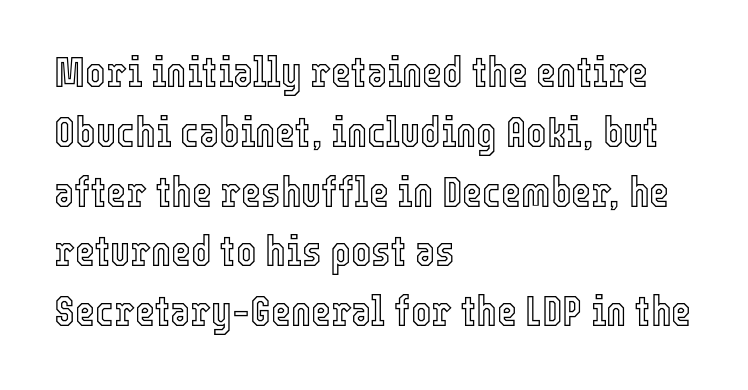
Q: Is the text italic (slanted)? A: No, it is upright.
Q: Is the text underlined? A: No.
Q: How is the paragraph aligned? A: Left-aligned.
Q: Is the spacing between letters normal or unusually wide? A: Normal.
Q: Is the spacing between lines tight, normal or loose? A: Normal.
Q: Width (condensed, normal, or wide)? A: Condensed.
Q: x-height? A: Medium.
Q: Monospaced? A: No.
